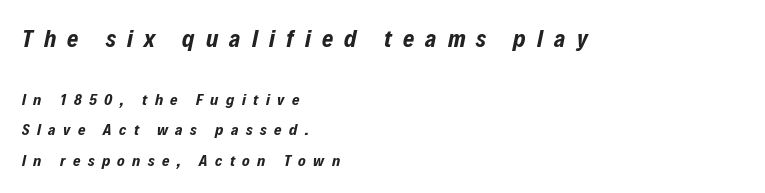
Q: Is the text bold? A: Yes.
Q: Is the text italic (slanted)? A: Yes, it leans right by about 12 degrees.
Q: Is the text underlined? A: No.
Q: How is the paragraph aligned? A: Left-aligned.
Q: Is the spacing between letters normal or unusually wide? A: Unusually wide.
Q: Is the spacing between lines tight, normal or loose? A: Loose.
Q: Which block of text is set in a larger size, the first (top) or the second (bottom)? A: The first (top) one.
